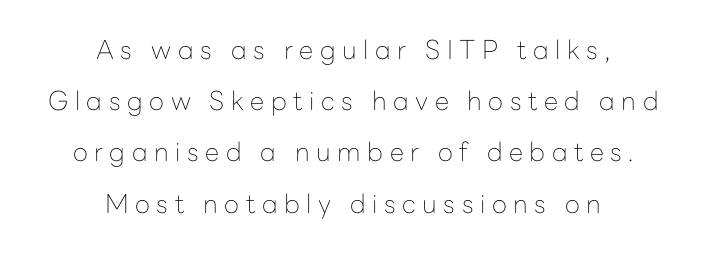
Tall strokes in this sample are plumb rather than angled. The typeface has the unassuming heft of standard copy or less. Descenders are the only things crossing below the line. What stands out about the letter spacing? Its width — letters are far apart. The paragraph shown floats in the horizontal middle.
